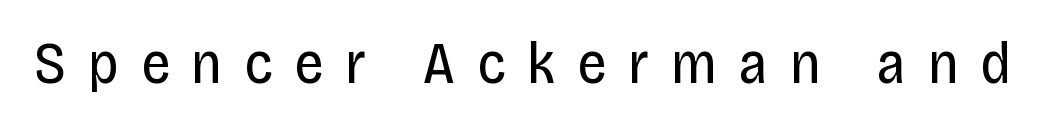
These lines are composed in type without serifs. The rendering uses natural spacing where letterforms have individual widths. Weight: in the light-to-regular range. Check under the words: just untouched page. The type is letterspaced generously, with wide tracking.
